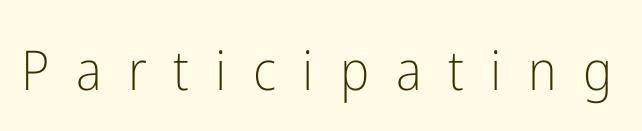
{"serif": "no", "italic": "no", "bold": "no", "weight": "light", "width": "condensed", "stroke_contrast": "low", "x_height": "medium", "monospaced": "no", "underline": "no", "letter_spacing": "wide", "letter_spacing_em": 0.48, "glyph_px": 55}
